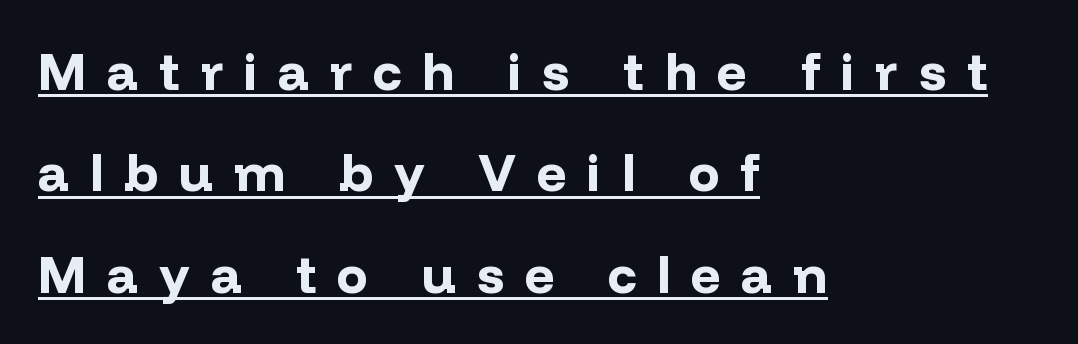
Students, observe the line beneath the letters — that is underlining. Loose tracking; the words dissolve into strings of separated letters. Does the type have serifs? No, each stem ends abruptly. A typesetter would call this proportional, since set widths differ per character.
